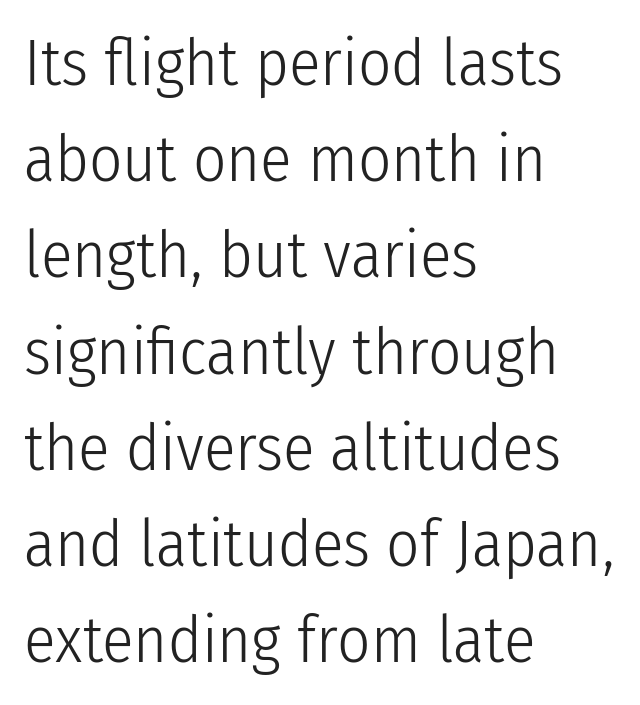
The image shows 65 px light, condensed sans-serif type, upright; set left-aligned, normal line spacing (1.48x), normal letter spacing, not underlined; low stroke contrast and a medium x-height.
